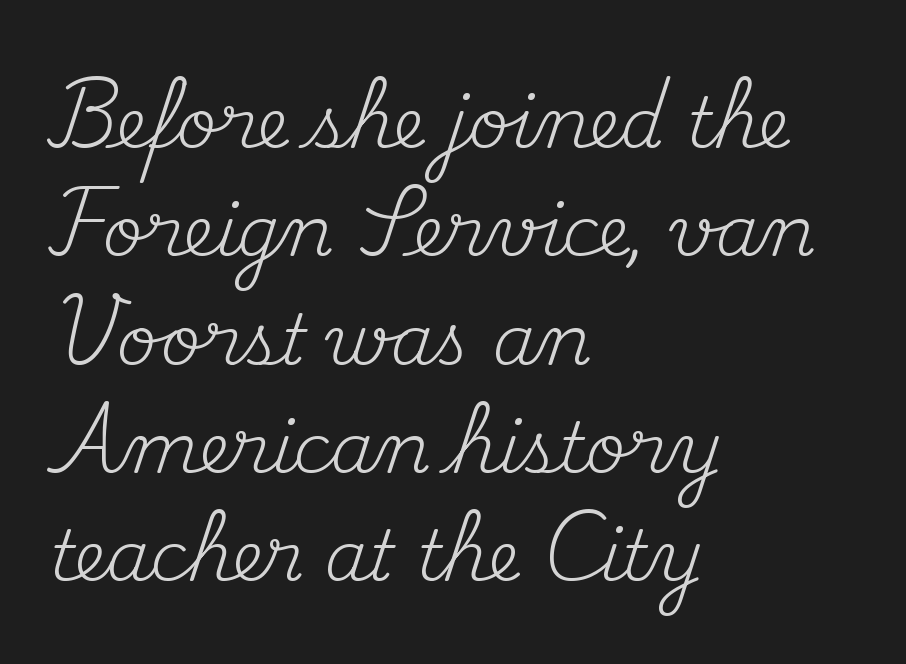
Q: Is the text bold? A: No.
Q: Is the text italic (slanted)? A: Yes.
Q: Is the typeface a serif or a sans-serif typeface? A: Serif.
Q: Is the text underlined? A: No.
Q: How is the paragraph aligned? A: Left-aligned.
Q: Is the spacing between letters normal or unusually wide? A: Normal.
Q: Is the spacing between lines tight, normal or loose? A: Normal.
Q: Width (condensed, normal, or wide)? A: Normal.
Q: Stroke contrast? A: Medium.
Q: x-height? A: Small.
Q: Monospaced? A: No.
